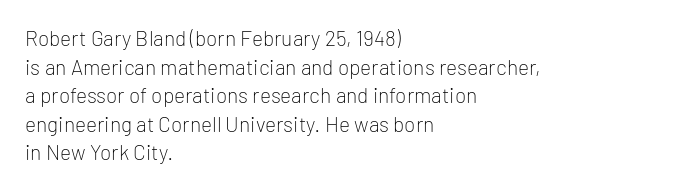
Line beginnings align vertically; line endings do not. Whoever set this chose a conventional vertical rhythm. Stroke mass is kept to a normal reading level or below. Nobody touched the tracking dial on this one.
